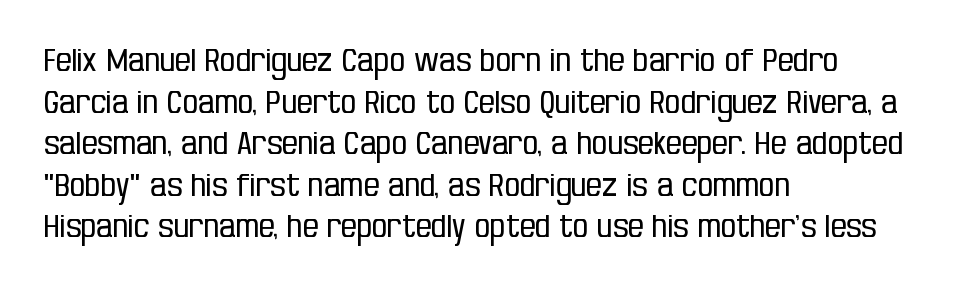
{"serif": "no", "italic": "no", "bold": "no", "weight": "regular", "width": "condensed", "stroke_contrast": "low", "x_height": "large", "monospaced": "no", "underline": "no", "align": "left", "line_spacing": "normal", "line_spacing_ratio": 1.34, "letter_spacing": "normal", "letter_spacing_em": 0.0, "glyph_px": 31}
